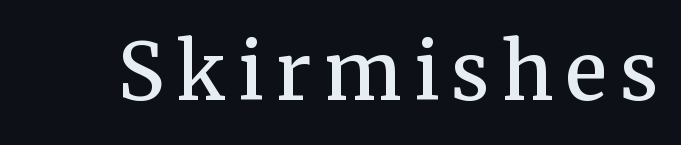
The image shows 78 px semibold serif type, upright; set not underlined; medium stroke contrast and a medium x-height.
